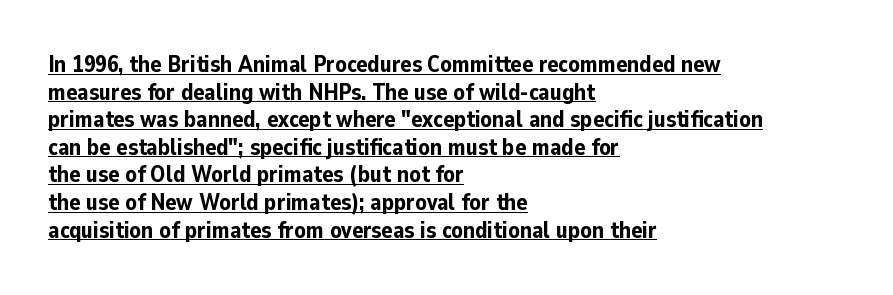
Each line of the rendering has a horizontal stroke beneath the glyphs. Its strokes are broad and dark, the hallmark of bold type. A student would call this left alignment; a typographer would say flush left, rag right. The horizontal fit of the characters is conventional and even. Upright lettering throughout.
